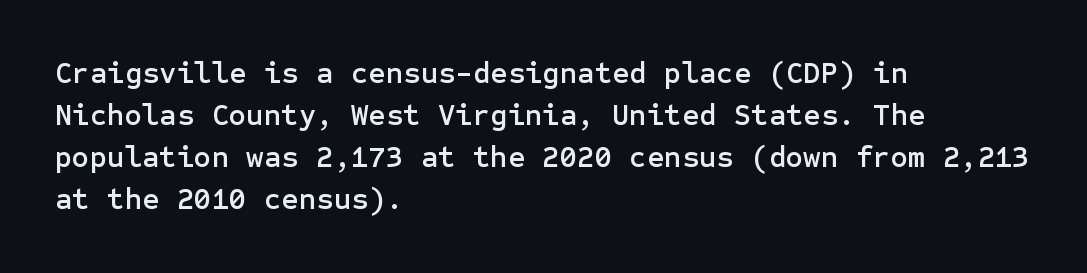
The lettering holds an erect, upright posture throughout. The leading is moderate, giving the passage an even texture. Between one letter and the next there's only the usual sliver of space. Each row of text sits above clean, open space. The rendering shows plain stroke endings on the letterforms — a sans-serif design.
